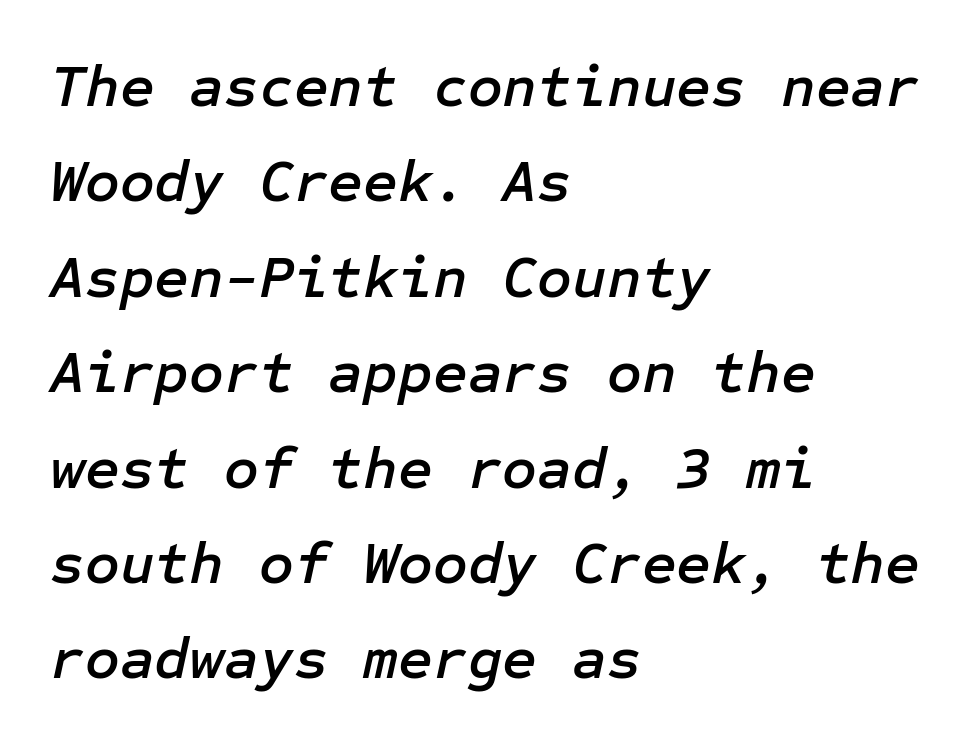
The image shows 60 px text type, italic (leaning right); set left-aligned, normal line spacing (1.59x), normal letter spacing, not underlined; low stroke contrast and a medium x-height.
